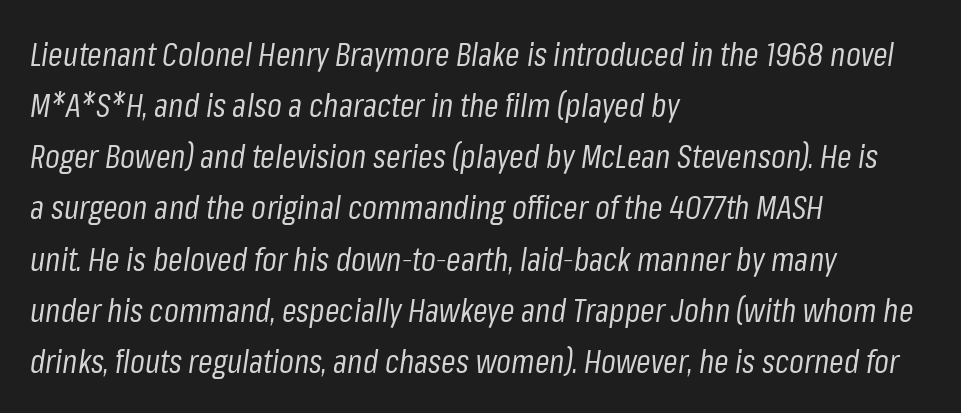
These lines are set flush left with a ragged right edge. The axis of the letterforms is tilted away from vertical. The vertical gap from one line to the next is medium. No chunkiness to these letters — they're not bold. The passage shown is typed in a proportional face where columns would drift.
